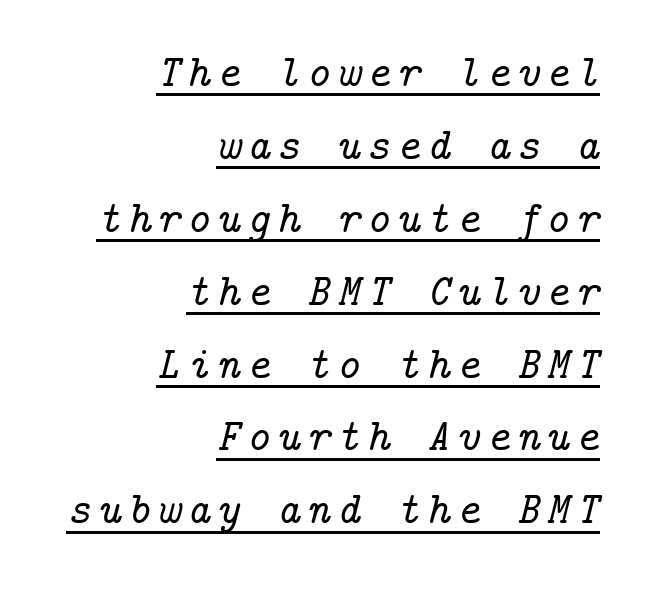
{"serif": "yes", "italic": "yes", "lean": "right", "slant_degrees": 14, "width": "normal", "stroke_contrast": "low", "x_height": "medium", "underline": "yes", "align": "right", "line_spacing": "normal", "line_spacing_ratio": 1.62, "glyph_px": 45}
